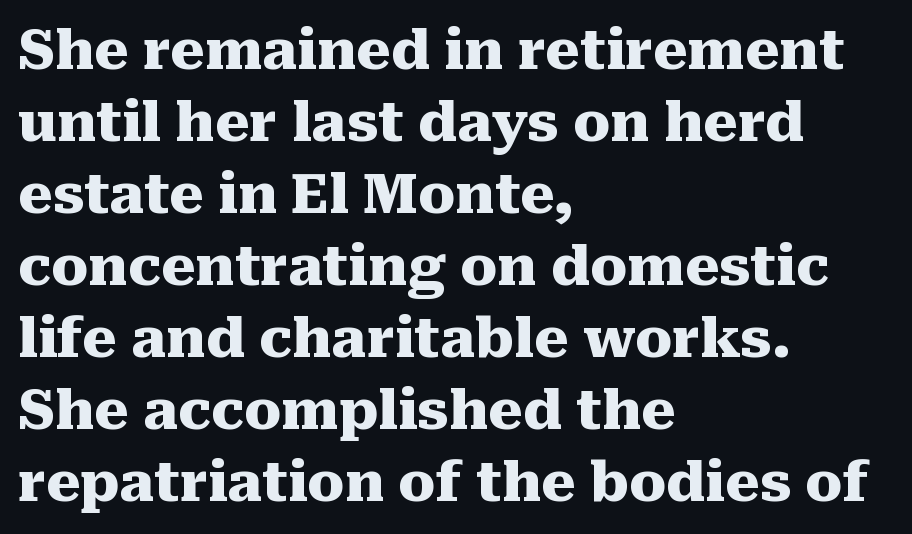
Q: Is the text bold? A: Yes.
Q: Is the text italic (slanted)? A: No, it is upright.
Q: Is the typeface a serif or a sans-serif typeface? A: Serif.
Q: Is the text underlined? A: No.
Q: How is the paragraph aligned? A: Left-aligned.
Q: Is the spacing between letters normal or unusually wide? A: Normal.
Q: Is the spacing between lines tight, normal or loose? A: Normal.
Q: Width (condensed, normal, or wide)? A: Normal.
Q: Stroke contrast? A: Medium.
Q: x-height? A: Medium.
Q: Monospaced? A: No.
